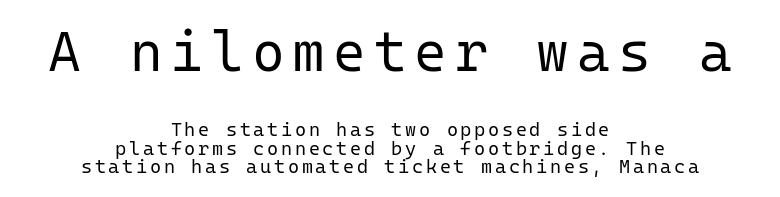
{"serif": "no", "italic": "no", "bold": "no", "weight": "regular", "width": "normal", "stroke_contrast": "low", "x_height": "medium", "monospaced": "yes", "underline": "no", "align": "center", "line_spacing": "tight", "line_spacing_ratio": 0.97, "larger_block": "first", "size_ratio": 2.95, "glyph_px": 56}
